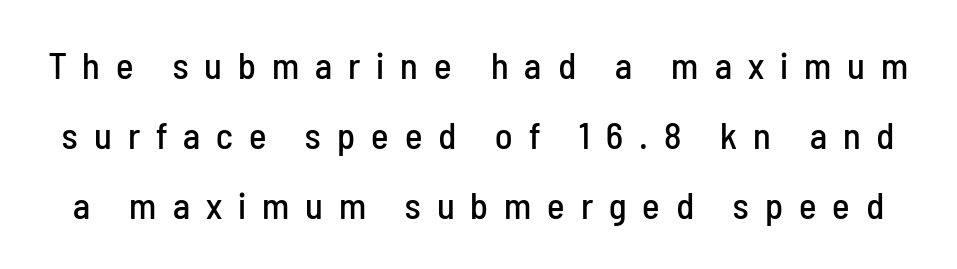
{"serif": "no", "italic": "no", "width": "condensed", "stroke_contrast": "low", "x_height": "medium", "monospaced": "no", "underline": "no", "line_spacing_ratio": 1.89, "letter_spacing": "wide", "letter_spacing_em": 0.43, "glyph_px": 37}
